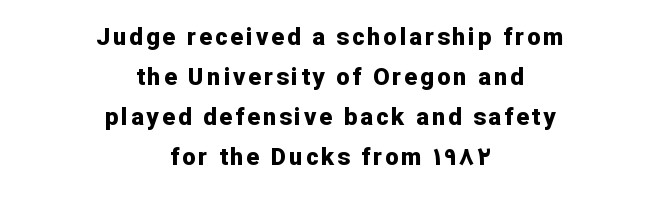
{"italic": "no", "bold": "yes", "underline": "no", "align": "center", "line_spacing": "normal", "line_spacing_ratio": 1.66, "glyph_px": 24}
